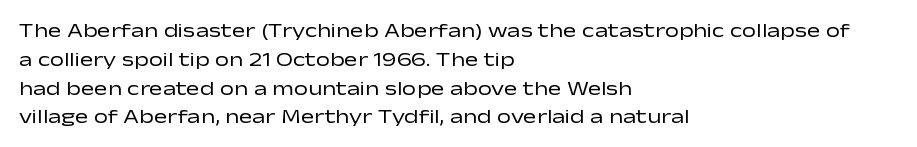
Vertical strokes here are truly vertical. The typesetting does not lean heavy: it is not bold. These lines keep a tight, regular rhythm from letter to letter. Anything drawn beneath the words? Only blank space. The designer left line spacing at the default. Caption: multi-line text, flush left, ragged right.
